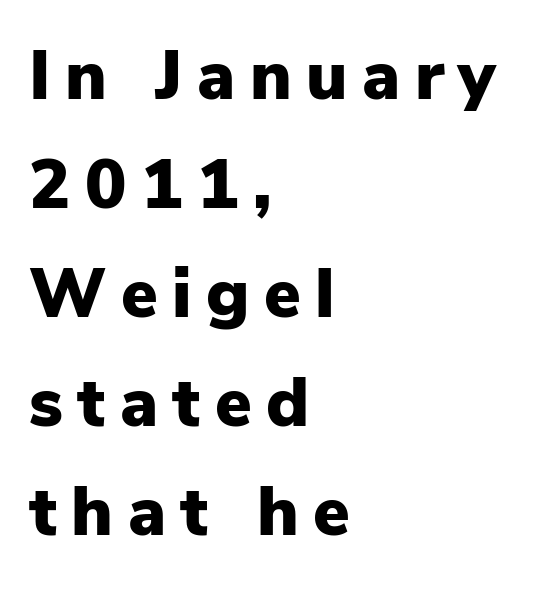
Q: Is the text bold? A: Yes.
Q: Is the text italic (slanted)? A: No, it is upright.
Q: Is the typeface a serif or a sans-serif typeface? A: Sans-serif.
Q: Is the text underlined? A: No.
Q: How is the paragraph aligned? A: Left-aligned.
Q: Is the spacing between letters normal or unusually wide? A: Unusually wide.
Q: Is the spacing between lines tight, normal or loose? A: Normal.
Q: Width (condensed, normal, or wide)? A: Normal.
Q: Stroke contrast? A: Low.
Q: x-height? A: Medium.
Q: Monospaced? A: No.
